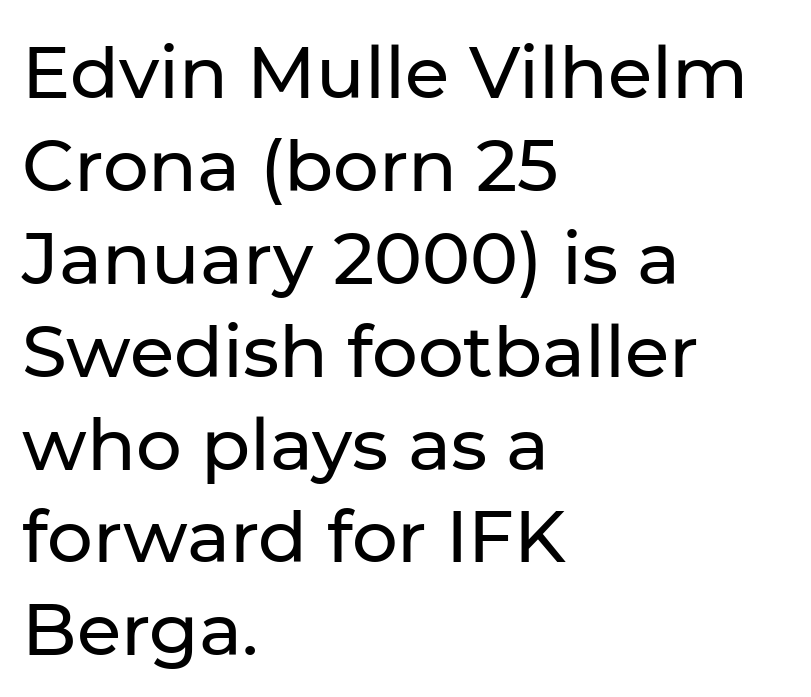
Q: Is the text italic (slanted)? A: No, it is upright.
Q: Is the typeface a serif or a sans-serif typeface? A: Sans-serif.
Q: Is the text underlined? A: No.
Q: How is the paragraph aligned? A: Left-aligned.
Q: Is the spacing between letters normal or unusually wide? A: Normal.
Q: Is the spacing between lines tight, normal or loose? A: Normal.
Q: Width (condensed, normal, or wide)? A: Normal.
Q: Stroke contrast? A: Low.
Q: x-height? A: Medium.
Q: Monospaced? A: No.
